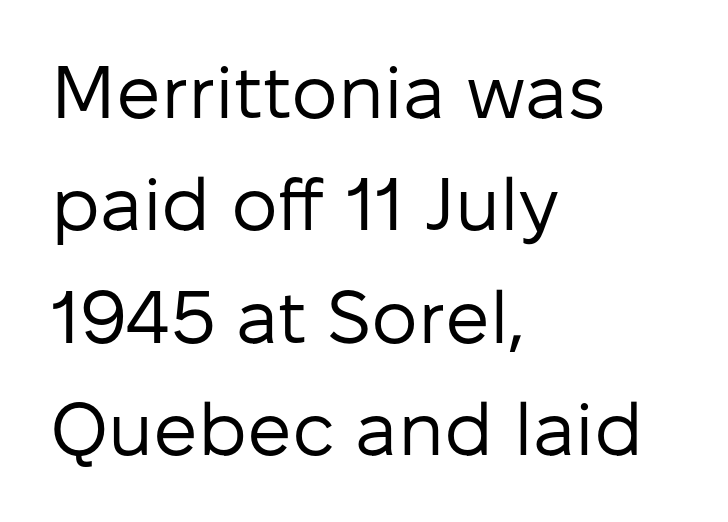
{"serif": "no", "italic": "no", "bold": "no", "weight": "regular", "width": "normal", "stroke_contrast": "low", "x_height": "medium", "monospaced": "no", "underline": "no", "align": "left", "line_spacing": "normal", "line_spacing_ratio": 1.52, "letter_spacing": "normal", "letter_spacing_em": 0.0, "glyph_px": 74}
